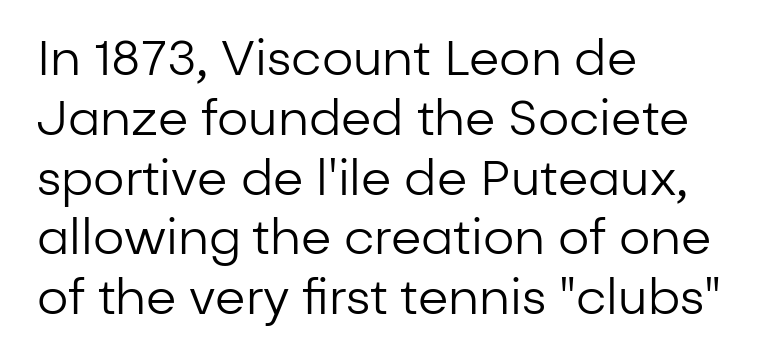
The image shows 49 px regular-weight sans-serif type, upright; set left-aligned, line spacing 1.22x, normal letter spacing, not underlined; low stroke contrast and a medium x-height.
